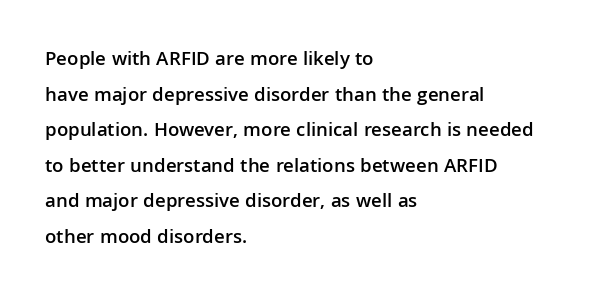
Emphasis by weight is partial: semibold. Quick note: underline off. If you drew a line through each stem, it would be perfectly vertical. Is the letter spacing exaggerated? No — it looks like the ordinary default. Does the copy run flush right? No — it runs flush left.
